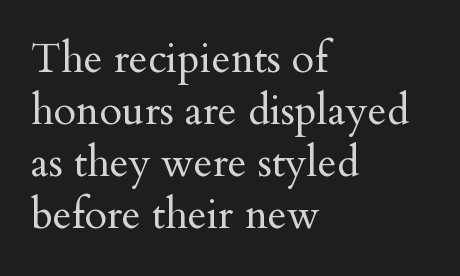
{"serif": "yes", "italic": "no", "bold": "no", "weight": "regular", "width": "normal", "stroke_contrast": "medium", "x_height": "small", "monospaced": "no", "underline": "no", "align": "left", "line_spacing": "normal", "line_spacing_ratio": 1.27, "letter_spacing": "normal", "letter_spacing_em": 0.0, "glyph_px": 41}
